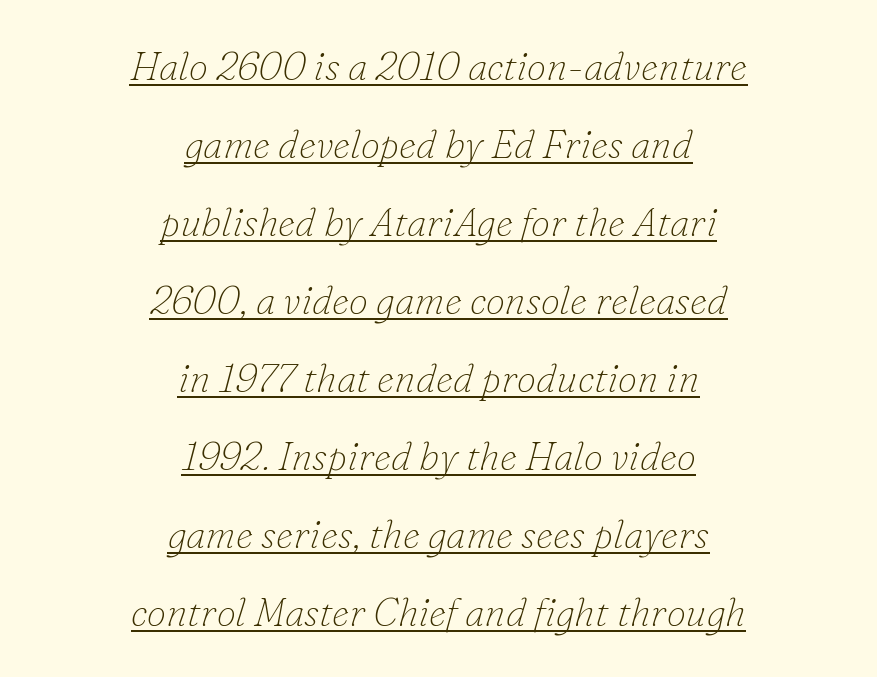
{"serif": "yes", "italic": "yes", "lean": "right", "slant_degrees": 16, "bold": "no", "weight": "thin", "width": "normal", "stroke_contrast": "low", "x_height": "small", "monospaced": "no", "underline": "yes", "align": "center", "line_spacing": "loose", "line_spacing_ratio": 2.0, "letter_spacing": "normal", "letter_spacing_em": 0.0, "glyph_px": 39}
